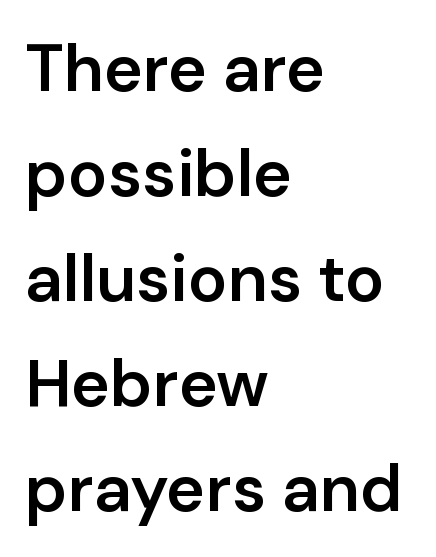
The image shows 66 px semibold sans-serif type, upright; set left-aligned, normal line spacing (1.59x), normal letter spacing, not underlined; low stroke contrast and a medium x-height.
